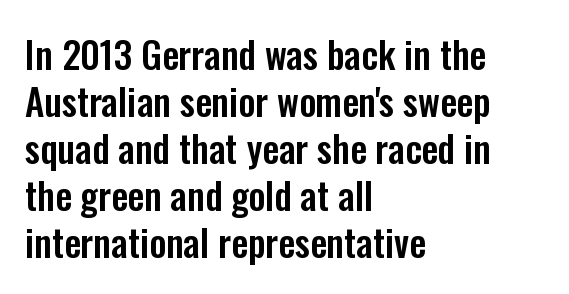
Spacing between characters is what you'd get straight out of the box. Looks like regular typesetting: each glyph gets only the width it needs. The lettering holds an erect, upright posture throughout. Successive baselines arrive at the customary interval. Observe the absence of serifs on each vertical stroke in this sample. These lines are set flush left with a ragged right edge.
